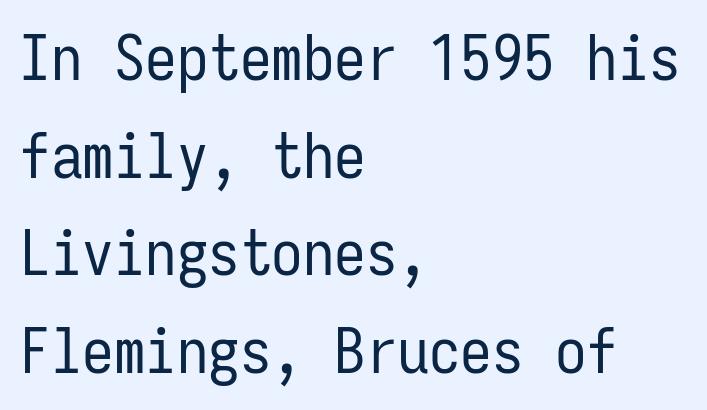
A quiet, ordinary-to-light weight characterises the typeface. Compared with typical paragraphs, the rows here are spaced about the same. Quick note: not italic, upright. You could count columns in this text — the font is strictly monospaced. Lines of text with bare space underneath.
